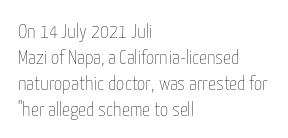
Where is the straight margin? On the left. This sample keeps an unexceptional amount of space between lines. The typesetting does not lean heavy: it is not bold. The gaps between neighbouring characters are ordinary and unremarkable. A clean baseline with only descenders dipping below it.
